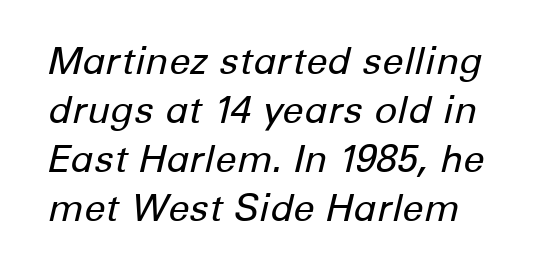
The image shows 38 px regular-weight type, italic (leaning right); set left-aligned, normal line spacing (1.29x), normal letter spacing, not underlined; low stroke contrast and a medium x-height.
